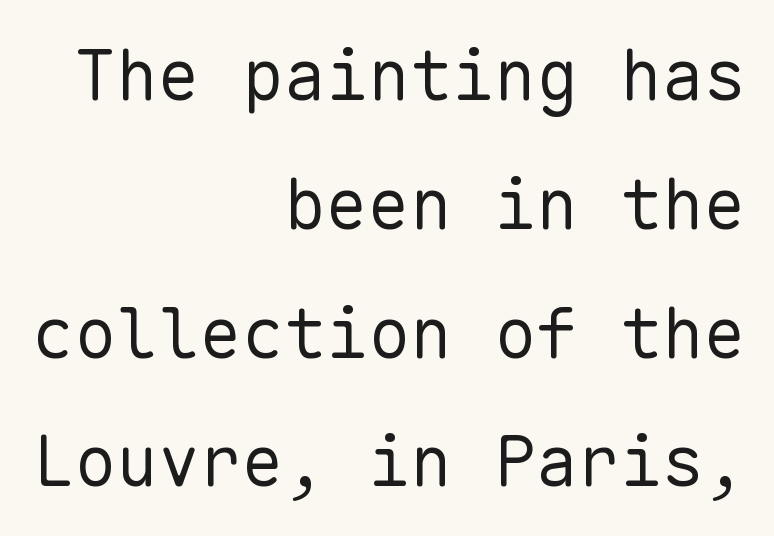
The image shows 70 px regular-weight sans-serif type, upright, monospaced; set right-aligned, line spacing 1.84x, normal letter spacing, not underlined; low stroke contrast and a medium x-height.
